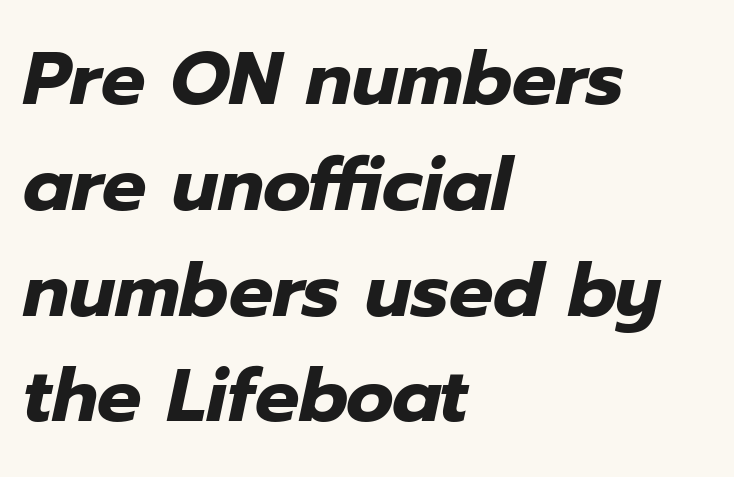
{"italic": "yes", "lean": "right", "slant_degrees": 12, "bold": "yes", "weight": "heavy", "width": "normal", "stroke_contrast": "low", "x_height": "medium", "monospaced": "no", "underline": "no", "align": "left", "line_spacing": "normal", "line_spacing_ratio": 1.43, "letter_spacing": "normal", "letter_spacing_em": 0.0, "glyph_px": 74}
